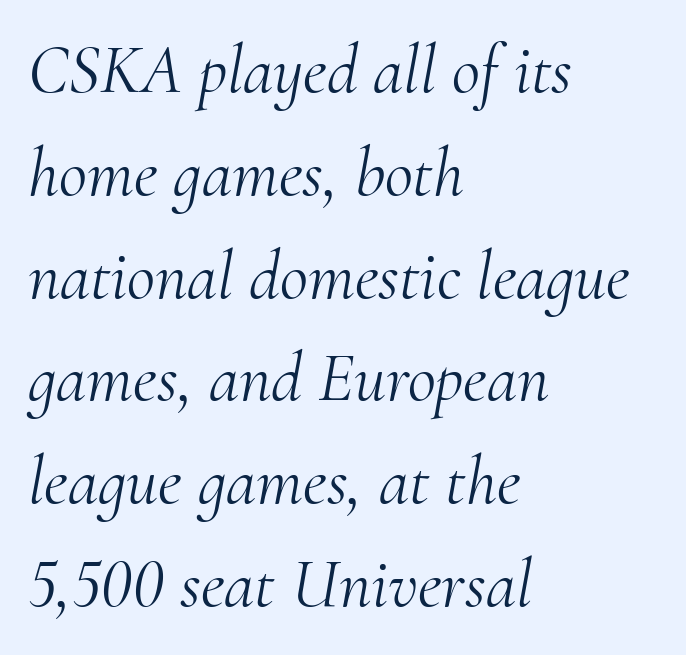
The image shows 69 px light serif type, italic (leaning right); set left-aligned, normal line spacing (1.49x), normal letter spacing, not underlined; medium stroke contrast and a small x-height.
